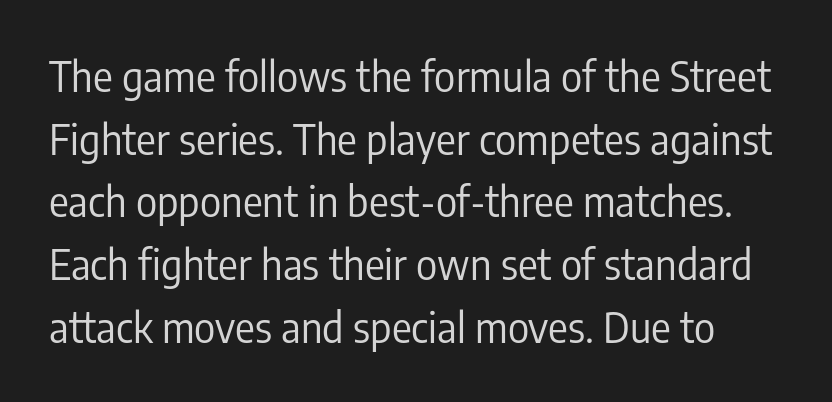
{"serif": "no", "italic": "no", "bold": "no", "weight": "regular", "width": "condensed", "stroke_contrast": "low", "x_height": "medium", "monospaced": "no", "underline": "no", "line_spacing": "normal", "line_spacing_ratio": 1.53, "letter_spacing": "normal", "letter_spacing_em": 0.0, "glyph_px": 41}
